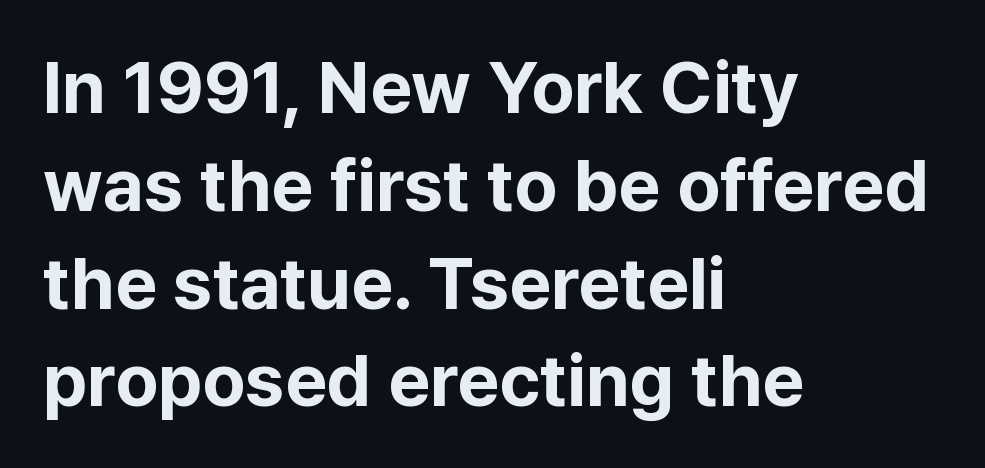
The image shows 73 px bold sans-serif type, upright; set left-aligned, normal line spacing (1.34x), normal letter spacing, not underlined; low stroke contrast and a medium x-height.
